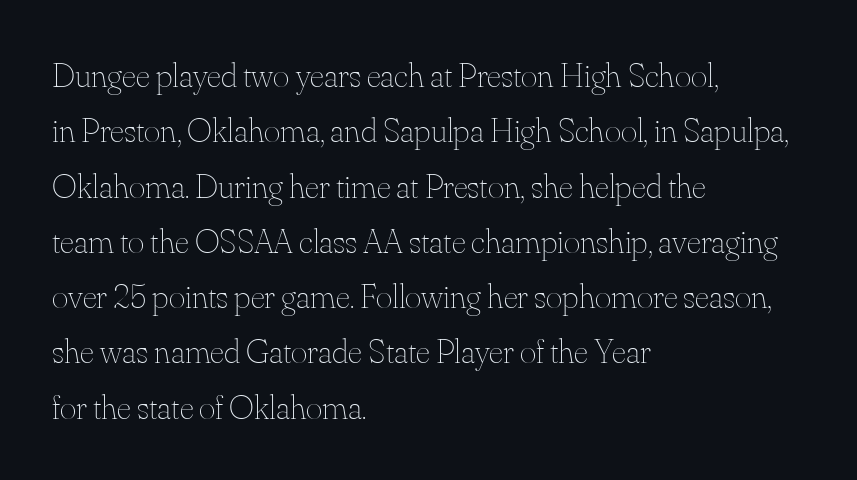
The vertical gap from one line to the next is medium. The passage shown has conventional tracking throughout. These lines stack with their left ends in a neat column. Quick note: underline off. Weight: not bold — regular or lighter.
